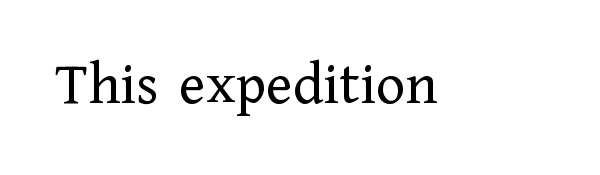
The image shows 61 px regular-weight serif type, upright; set normal letter spacing, not underlined; low stroke contrast and a medium x-height.
